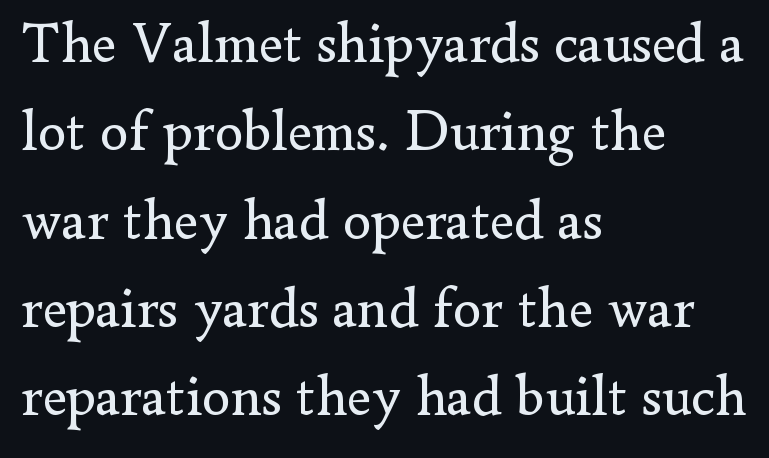
The image shows 57 px regular-weight serif type, upright; set left-aligned, normal line spacing (1.55x), normal letter spacing, not underlined; low stroke contrast and a small x-height.
